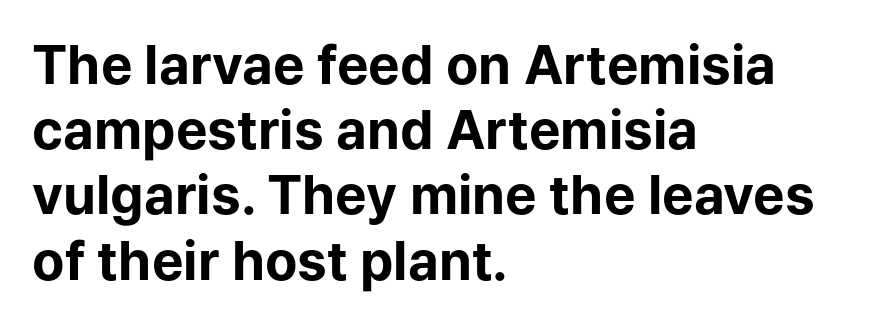
The image shows 53 px bold sans-serif type, upright; set left-aligned, line spacing 1.23x, normal letter spacing, not underlined; low stroke contrast and a medium x-height.
